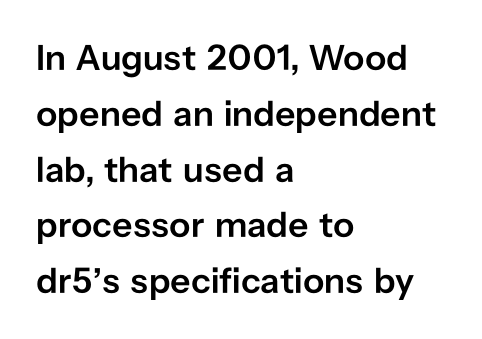
Q: Is the text bold? A: Semi-bold.
Q: Is the text italic (slanted)? A: No, it is upright.
Q: Is the typeface a serif or a sans-serif typeface? A: Sans-serif.
Q: Is the text underlined? A: No.
Q: How is the paragraph aligned? A: Left-aligned.
Q: Is the spacing between letters normal or unusually wide? A: Normal.
Q: Is the spacing between lines tight, normal or loose? A: Normal.
Q: Width (condensed, normal, or wide)? A: Normal.
Q: Stroke contrast? A: Low.
Q: x-height? A: Medium.
Q: Monospaced? A: No.
